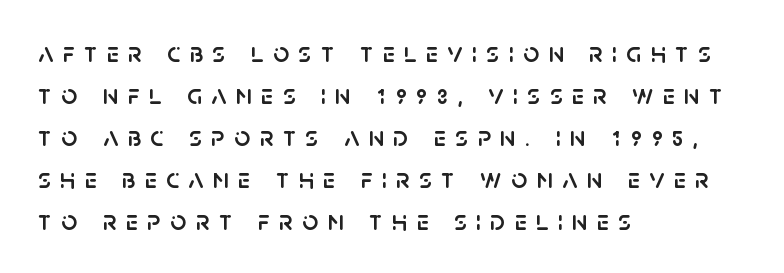
Posture: straight, roman, zero tilt. Vertically, the passage feels balanced, rows spaced as you'd expect. The ragged edge is on the right, which tells us the setting is flush left. The text was rendered using a sans face with plain stroke endings. Looks like regular typesetting: each glyph gets only the width it needs. The specimen omits any rule beneath the text block's lines.
